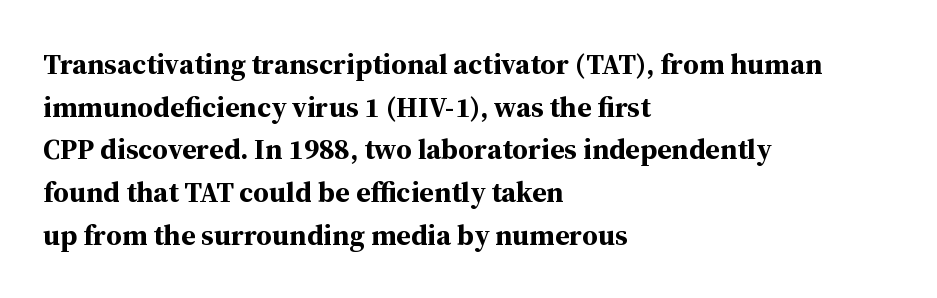
You could not count columns in this text — the font is proportionally spaced. Italic: no, the glyphs are upright roman. Bare-footed words on every line. These lines carry a lot of weight — the face is fully bold.
